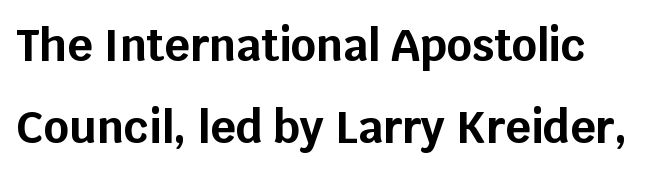
The image shows 44 px bold sans-serif type, upright; set line spacing 1.86x, normal letter spacing, not underlined; low stroke contrast and a large x-height.
